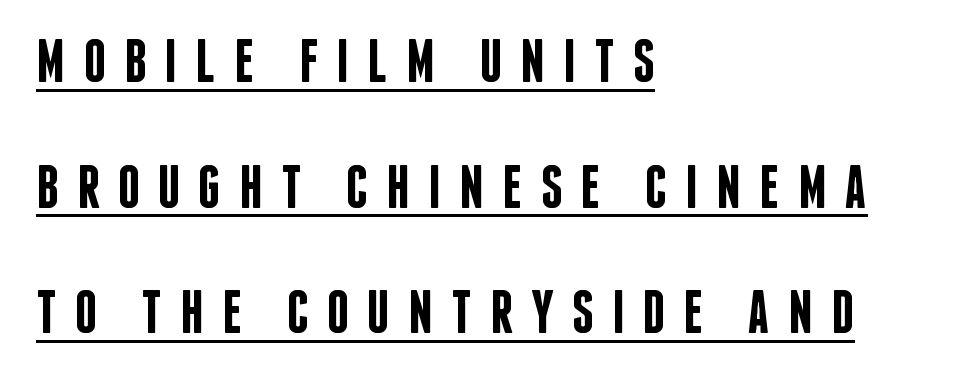
Q: Is the text bold? A: Semi-bold.
Q: Is the text italic (slanted)? A: No, it is upright.
Q: Is the typeface a serif or a sans-serif typeface? A: Sans-serif.
Q: Is the text underlined? A: Yes.
Q: How is the paragraph aligned? A: Left-aligned.
Q: Is the spacing between letters normal or unusually wide? A: Unusually wide.
Q: Is the spacing between lines tight, normal or loose? A: Loose.
Q: Width (condensed, normal, or wide)? A: Condensed.
Q: Stroke contrast? A: Low.
Q: x-height? A: Large.
Q: Monospaced? A: No.
